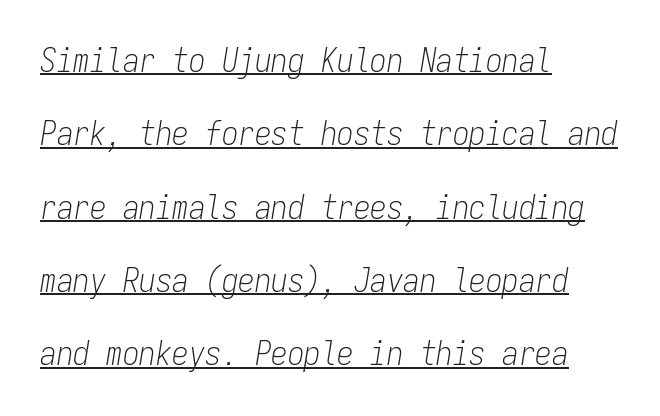
{"italic": "yes", "lean": "right", "slant_degrees": 9, "bold": "no", "weight": "light", "width": "condensed", "stroke_contrast": "low", "x_height": "medium", "monospaced": "yes", "underline": "yes", "align": "left", "line_spacing": "loose", "line_spacing_ratio": 2.22, "letter_spacing": "normal", "letter_spacing_em": 0.0, "glyph_px": 33}
